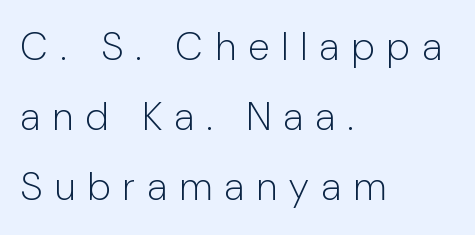
The image shows 39 px light, condensed sans-serif type, upright; set left-aligned, line spacing 1.8x, unusually wide letter spacing (+0.34 em), not underlined; low stroke contrast and a medium x-height.
